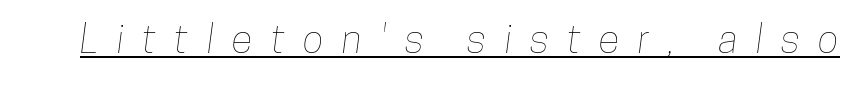
Students, observe the line beneath the letters — that is underlining. The rendering uses natural spacing where letterforms have individual widths. Does extra space separate the letters? Yes, quite a lot of it.
